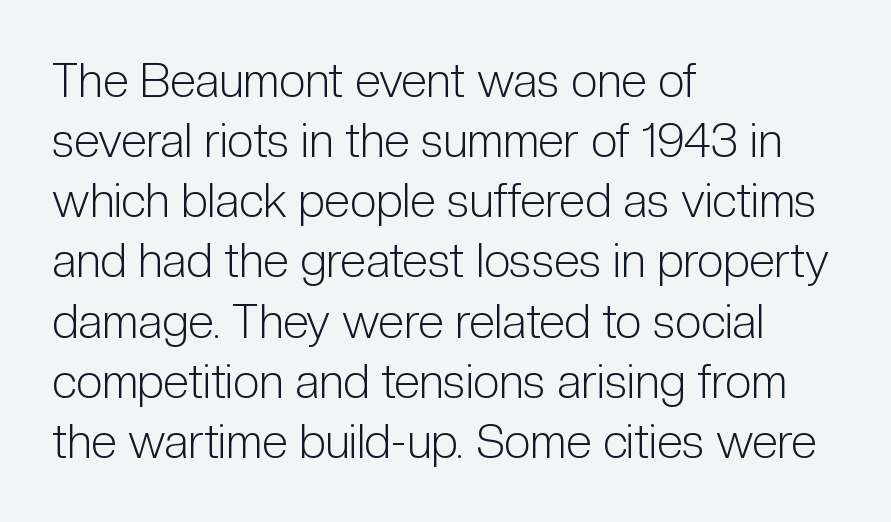
{"serif": "no", "italic": "no", "bold": "no", "weight": "light", "width": "condensed", "stroke_contrast": "low", "x_height": "medium", "monospaced": "no", "underline": "no", "align": "left", "line_spacing": "normal", "line_spacing_ratio": 1.28, "letter_spacing": "normal", "letter_spacing_em": 0.0, "glyph_px": 47}
